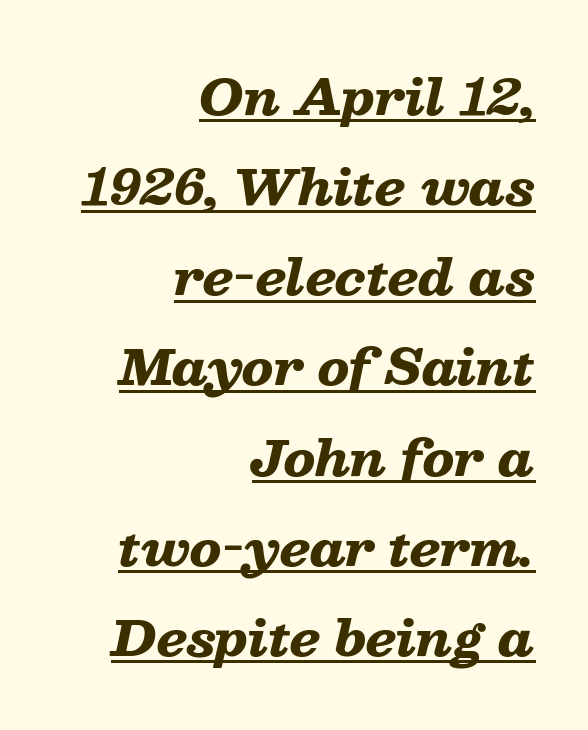
These characters rest on top of a visible drawn line. Students, this is bold: see how much ink each stroke carries. In terms of letterspacing, this is plain default setting. There's an unmistakable incline to the writing here. Layout note: lines flush right.
